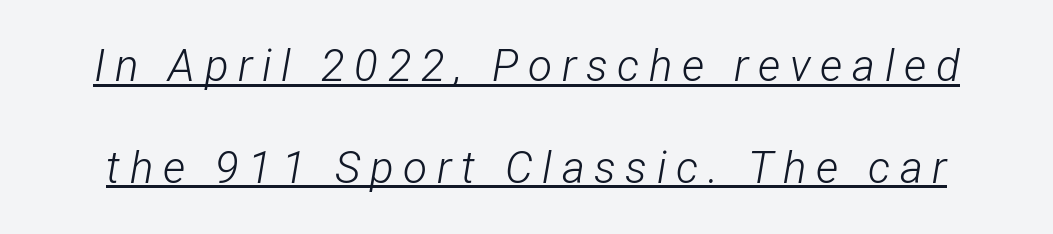
{"italic": "yes", "lean": "right", "slant_degrees": 12, "bold": "no", "weight": "light", "width": "condensed", "stroke_contrast": "low", "x_height": "medium", "monospaced": "no", "underline": "yes", "line_spacing": "loose", "line_spacing_ratio": 2.31, "letter_spacing": "wide", "letter_spacing_em": 0.22, "glyph_px": 44}
